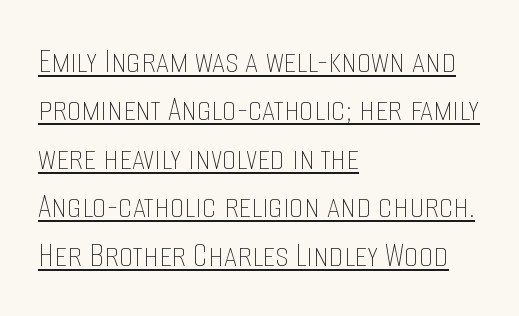
The image shows 37 px thin, condensed type, upright; set left-aligned, normal line spacing (1.31x), normal letter spacing, underlined; low stroke contrast and a large x-height.
